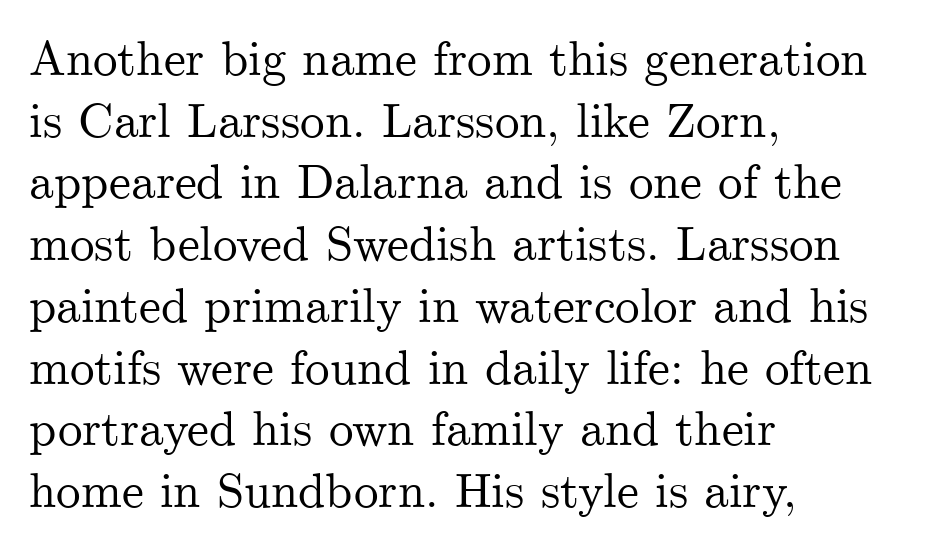
{"serif": "yes", "italic": "no", "width": "normal", "stroke_contrast": "medium", "x_height": "small", "monospaced": "no", "underline": "no", "align": "left", "line_spacing": "normal", "line_spacing_ratio": 1.26, "letter_spacing": "normal", "letter_spacing_em": 0.0, "glyph_px": 49}
